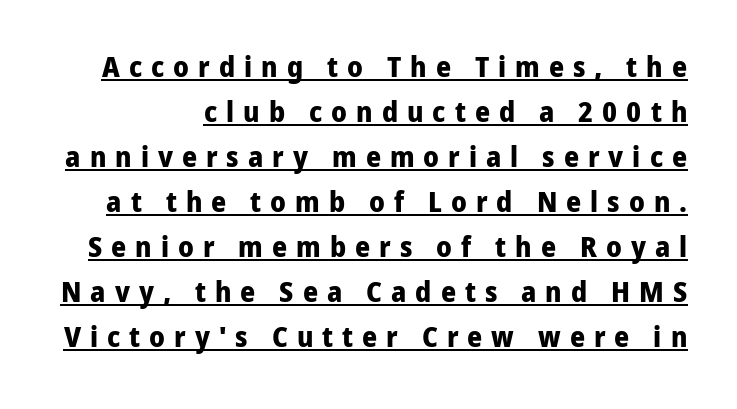
The image shows 29 px bold sans-serif type, upright; set normal line spacing (1.55x), unusually wide letter spacing (+0.31 em), underlined; low stroke contrast and a medium x-height.
